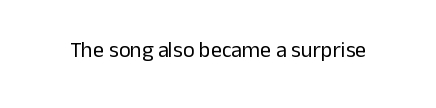
{"italic": "no", "bold": "no", "underline": "no", "letter_spacing": "normal", "letter_spacing_em": 0.0, "glyph_px": 22}
